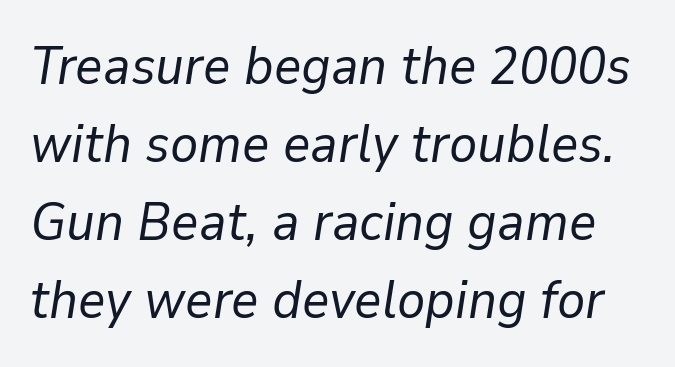
A quiet, ordinary-to-light weight characterises the typeface. These lines are rendered in a variable-pitch font. In terms of posture, this sample is oblique. Leading matches the norm, producing a regular column. These lines keep a tight, regular rhythm from letter to letter. Clear beneath every line of the passage.
